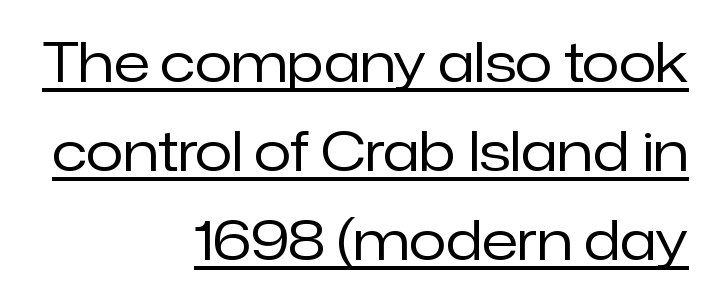
The image shows 54 px regular-weight sans-serif type, upright; set right-aligned, normal line spacing (1.65x), normal letter spacing, underlined; low stroke contrast and a medium x-height.
